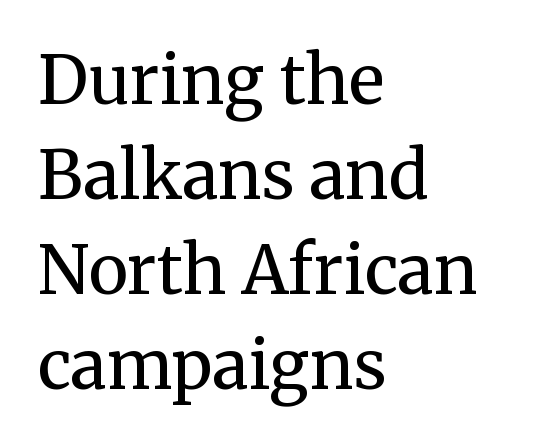
{"serif": "yes", "italic": "no", "bold": "no", "weight": "regular", "width": "normal", "stroke_contrast": "medium", "x_height": "medium", "monospaced": "no", "underline": "no", "align": "left", "line_spacing": "normal", "line_spacing_ratio": 1.42, "letter_spacing": "normal", "letter_spacing_em": 0.0, "glyph_px": 67}
